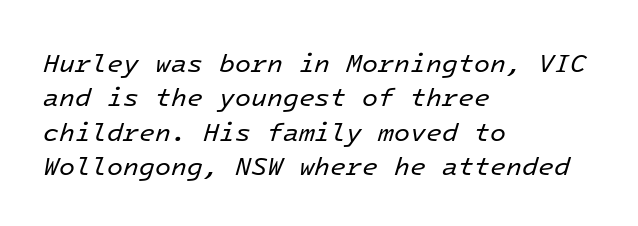
Only glyphs here, with clear space below each row. The typesetting does not lean heavy: it is not bold. This rendering uses left alignment, leaving the right contour irregular. In terms of leading, this rendering sits right in the middle.
